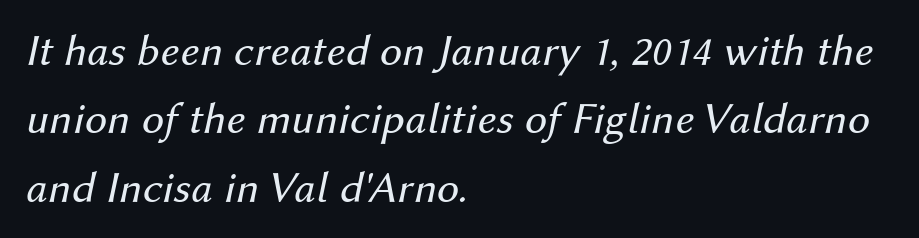
The image shows 45 px regular-weight type, italic (leaning right); set left-aligned, normal line spacing (1.52x), normal letter spacing, not underlined; medium stroke contrast and a medium x-height.
